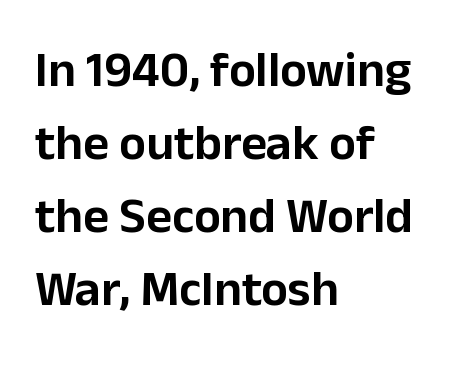
The image shows 50 px sans-serif type, upright; set left-aligned, normal line spacing (1.46x), normal letter spacing, not underlined; low stroke contrast and a medium x-height.
